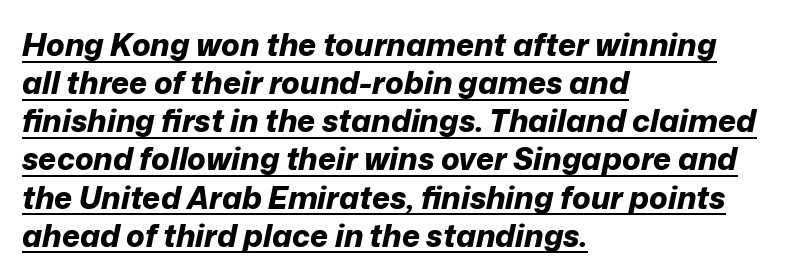
Q: Is the text bold? A: Yes.
Q: Is the text italic (slanted)? A: Yes, it leans right by about 12 degrees.
Q: Is the text underlined? A: Yes.
Q: How is the paragraph aligned? A: Left-aligned.
Q: Is the spacing between letters normal or unusually wide? A: Normal.
Q: Width (condensed, normal, or wide)? A: Normal.
Q: Stroke contrast? A: Low.
Q: x-height? A: Medium.
Q: Monospaced? A: No.
